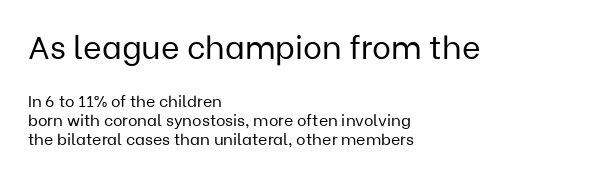
Weight: in the light-to-regular range. I'd call this a sans setting — the letters go barefoot. No word sits above an underline. Upright lettering throughout.
